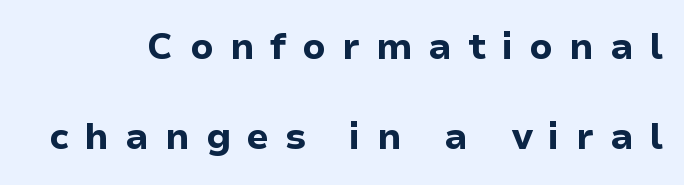
The image shows 37 px bold sans-serif type, upright; set loose line spacing (2.44x), unusually wide letter spacing (+0.43 em), not underlined; low stroke contrast and a medium x-height.
